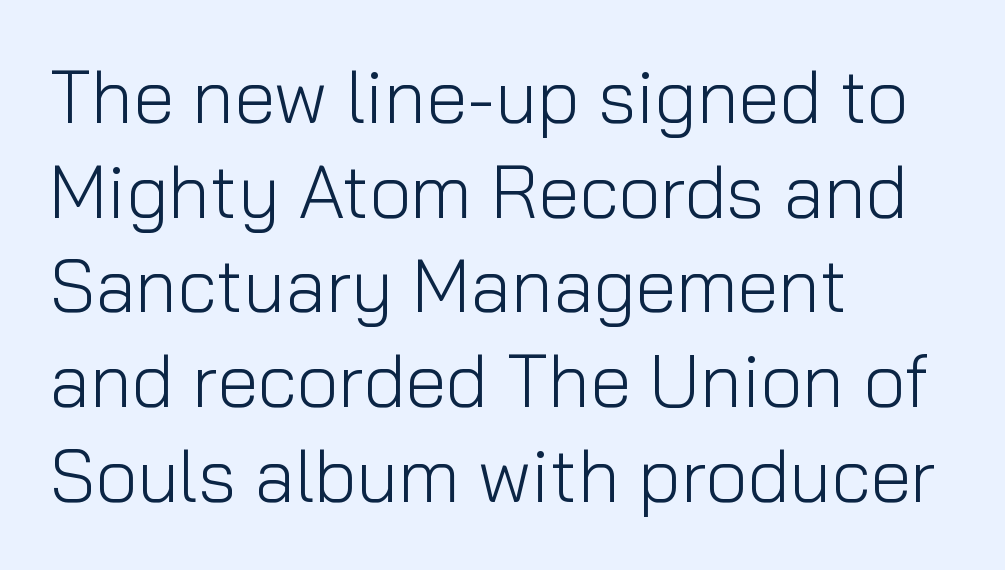
{"serif": "no", "italic": "no", "bold": "no", "weight": "light", "width": "normal", "stroke_contrast": "low", "x_height": "medium", "monospaced": "no", "underline": "no", "align": "left", "line_spacing": "normal", "line_spacing_ratio": 1.28, "letter_spacing": "normal", "letter_spacing_em": 0.0, "glyph_px": 74}
